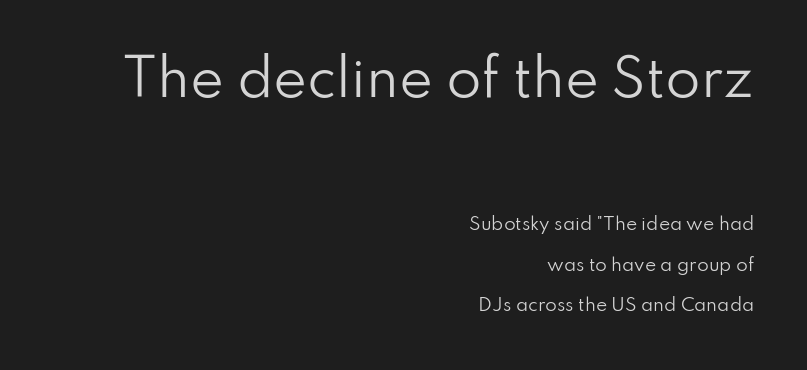
Q: Is the text bold? A: No.
Q: Is the text italic (slanted)? A: No, it is upright.
Q: Is the typeface a serif or a sans-serif typeface? A: Sans-serif.
Q: Is the text underlined? A: No.
Q: How is the paragraph aligned? A: Right-aligned.
Q: Is the spacing between letters normal or unusually wide? A: Normal.
Q: Is the spacing between lines tight, normal or loose? A: Loose.
Q: Which block of text is set in a larger size, the first (top) or the second (bottom)? A: The first (top) one.
Q: Width (condensed, normal, or wide)? A: Normal.
Q: Stroke contrast? A: Low.
Q: x-height? A: Small.
Q: Monospaced? A: No.
